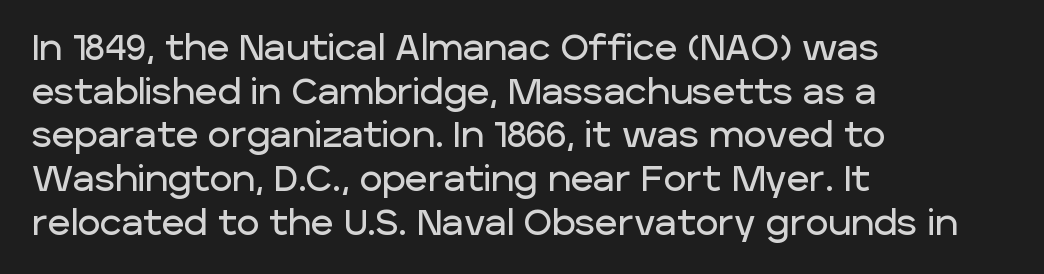
The image shows 35 px sans-serif type, upright; set left-aligned, normal line spacing (1.25x), normal letter spacing, not underlined; low stroke contrast and a large x-height.
